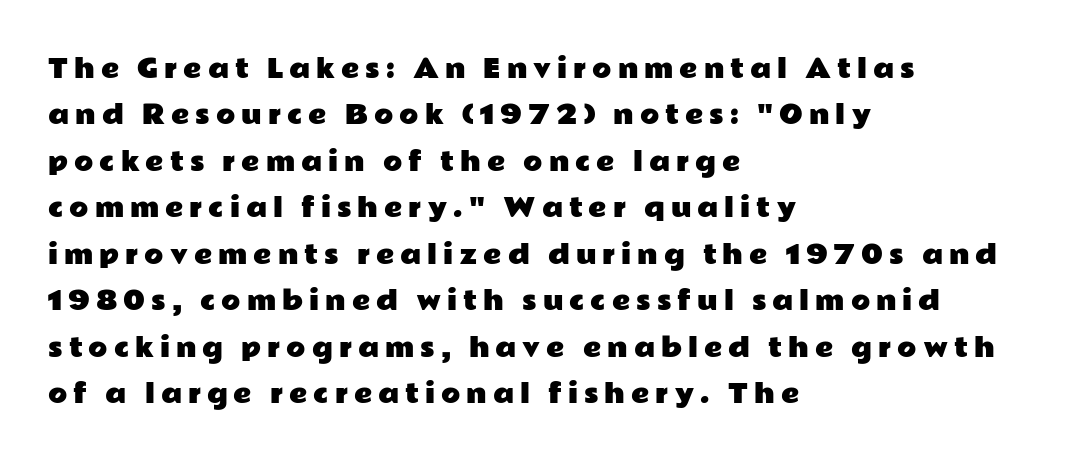
Q: Is the text italic (slanted)? A: No, it is upright.
Q: Is the text underlined? A: No.
Q: How is the paragraph aligned? A: Left-aligned.
Q: Is the spacing between letters normal or unusually wide? A: Unusually wide.
